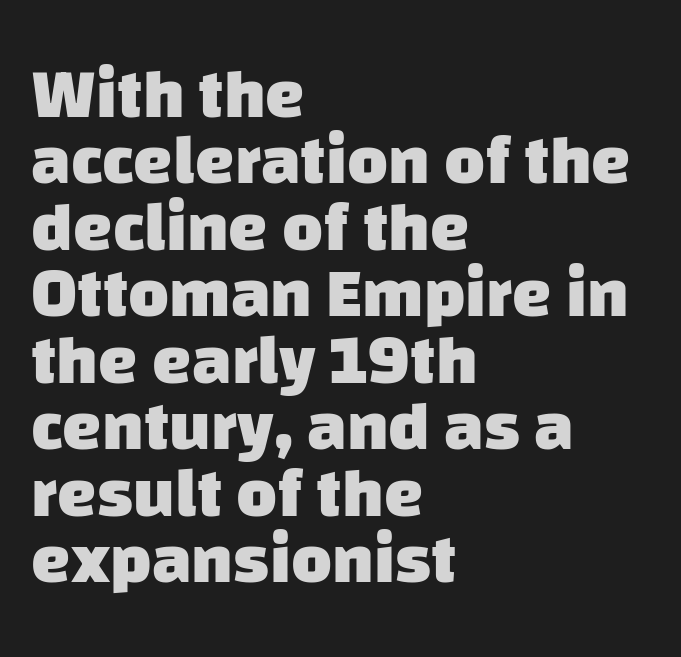
The image shows 70 px heavy sans-serif type; set left-aligned, tight line spacing (0.95x), normal letter spacing, not underlined; low stroke contrast and a large x-height.
